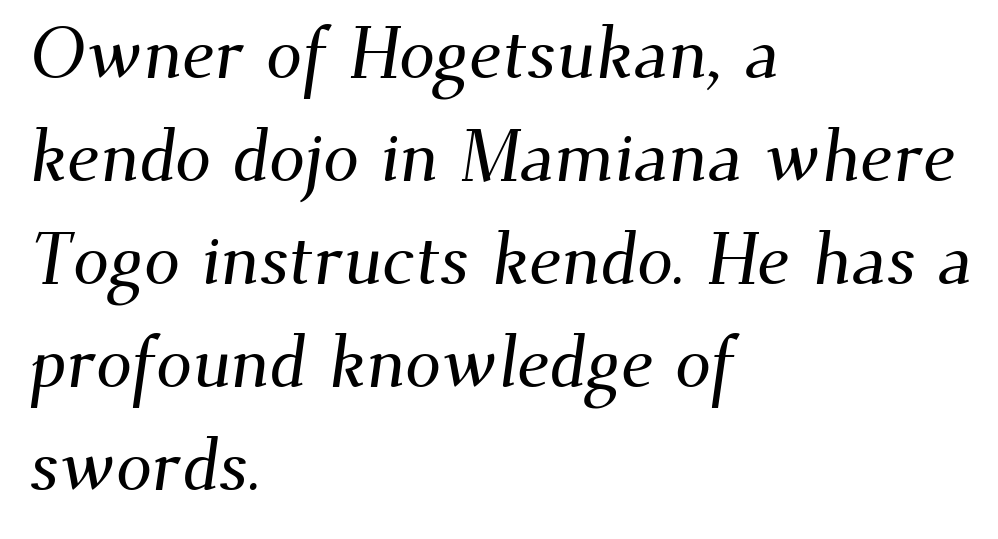
Type without underlining. No extra tracking has been applied to these lines. A typesetter would call this proportional, since set widths differ per character. These lines are composed in type with serifs. How would I describe the line gaps? Plain and ordinary. In CSS terms this would be text-align: left.
